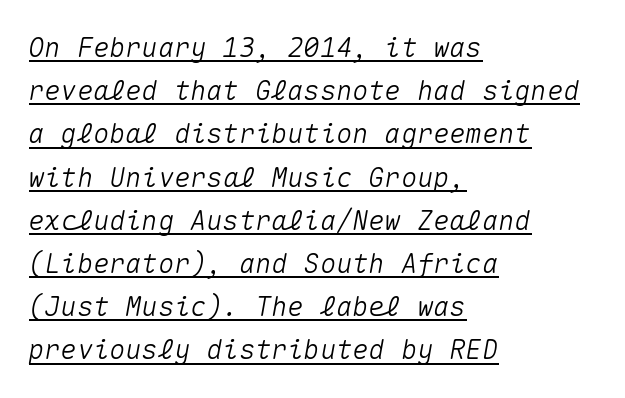
{"italic": "yes", "lean": "right", "slant_degrees": 10, "underline": "yes", "align": "left", "line_spacing": "normal", "line_spacing_ratio": 1.6, "letter_spacing": "normal", "letter_spacing_em": 0.0, "glyph_px": 27}
